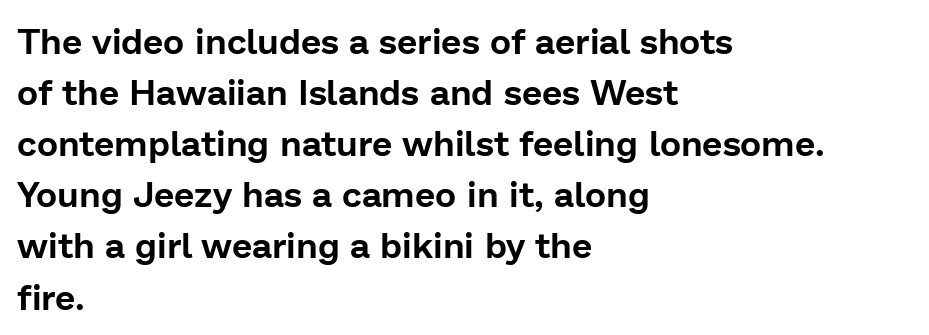
The image shows 36 px sans-serif type, upright; set left-aligned, normal line spacing (1.42x), normal letter spacing, not underlined; low stroke contrast and a medium x-height.
